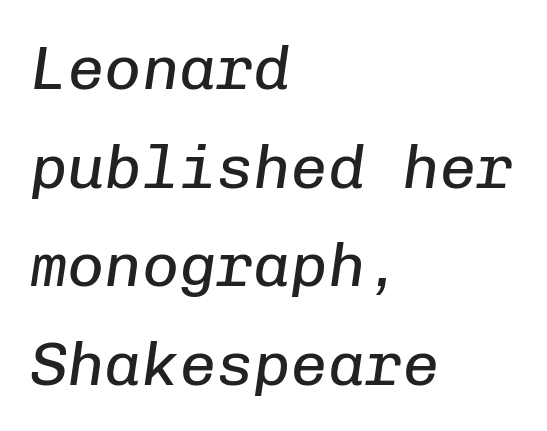
The image shows 62 px regular-weight type, italic (leaning right), monospaced; set left-aligned, normal line spacing (1.59x), normal letter spacing, not underlined; low stroke contrast and a medium x-height.
